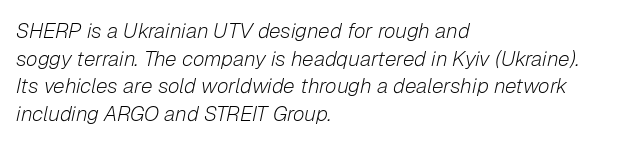
{"italic": "yes", "lean": "right", "slant_degrees": 12, "bold": "no", "underline": "no", "align": "left", "line_spacing": "normal", "line_spacing_ratio": 1.32, "letter_spacing": "normal", "letter_spacing_em": 0.0, "glyph_px": 21}
